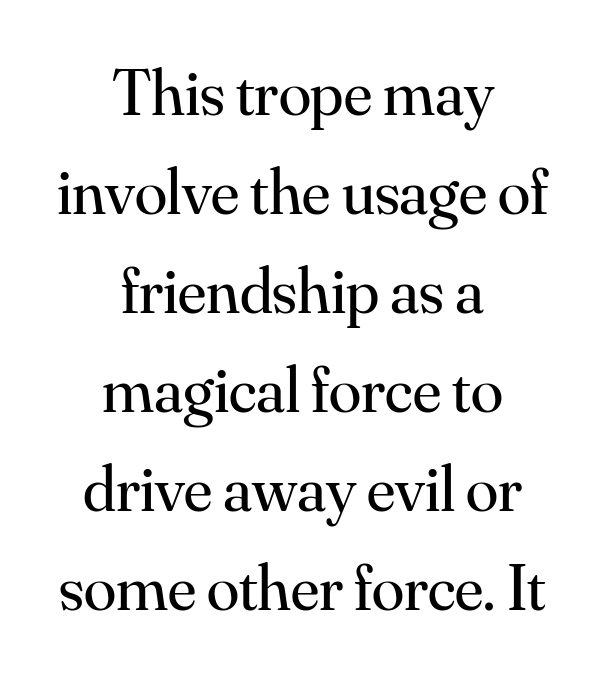
Clear beneath every line of the passage. The lines are quadded center. This is serif lettering, the kind often seen in printed books. Compared with typical paragraphs, the rows here are spaced about the same. The cut favours lightness, reaching ordinary text weight at its darkest.
